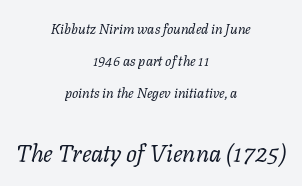
Q: Is the text bold? A: No.
Q: Is the text italic (slanted)? A: Yes, it leans right by about 11 degrees.
Q: Is the text underlined? A: No.
Q: How is the paragraph aligned? A: Centered.
Q: Is the spacing between letters normal or unusually wide? A: Normal.
Q: Is the spacing between lines tight, normal or loose? A: Loose.
Q: Which block of text is set in a larger size, the first (top) or the second (bottom)? A: The second (bottom) one.
